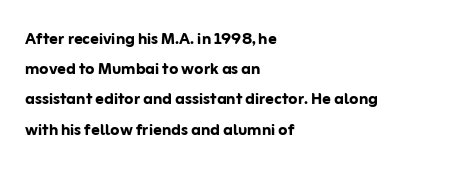
{"italic": "no", "bold": "yes", "underline": "no", "align": "left", "line_spacing": "normal", "line_spacing_ratio": 1.44, "letter_spacing": "normal", "letter_spacing_em": 0.0, "glyph_px": 21}
